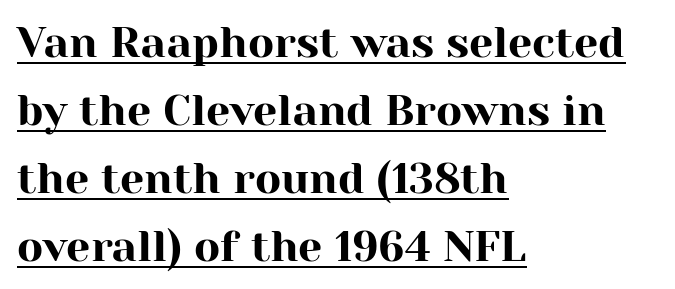
The image shows 43 px serif type, upright; set left-aligned, normal line spacing (1.58x), normal letter spacing, underlined; high stroke contrast and a medium x-height.
